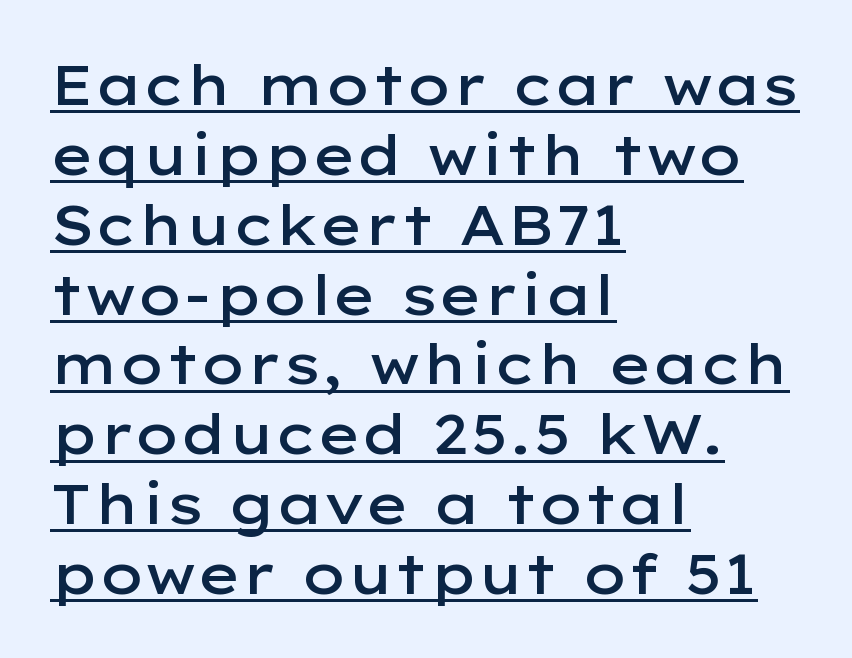
{"serif": "no", "italic": "no", "bold": "semi", "weight": "semibold", "width": "wide", "stroke_contrast": "low", "x_height": "medium", "monospaced": "no", "underline": "yes", "align": "left", "line_spacing": "normal", "line_spacing_ratio": 1.27, "letter_spacing": "normal", "letter_spacing_em": 0.0, "glyph_px": 55}
